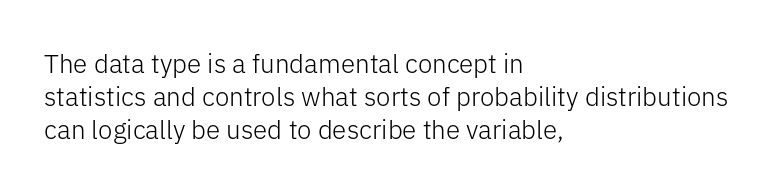
{"italic": "no", "bold": "no", "underline": "no", "align": "left", "line_spacing": "normal", "line_spacing_ratio": 1.27, "letter_spacing": "normal", "letter_spacing_em": 0.0, "glyph_px": 26}
